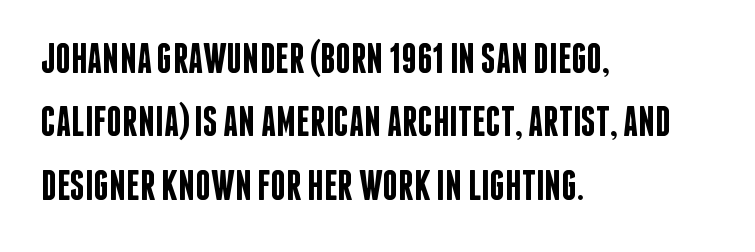
The image shows 42 px semibold, condensed sans-serif type, upright; set left-aligned, normal line spacing (1.51x), normal letter spacing, not underlined; low stroke contrast and a large x-height.
